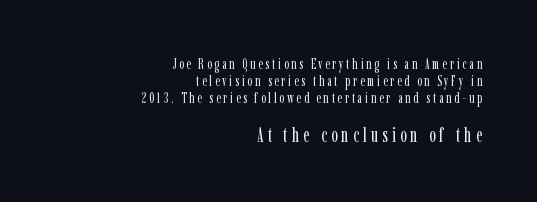
Tall strokes in this sample are plumb rather than angled. Bigger letters appear in the bottom chunk; the top chunk is reduced. Spacing between characters has been opened up far beyond the box default. The passage shown is not underscored anywhere. Weight: not bold — regular or lighter. Right-aligned paragraph, ragged on the left.
